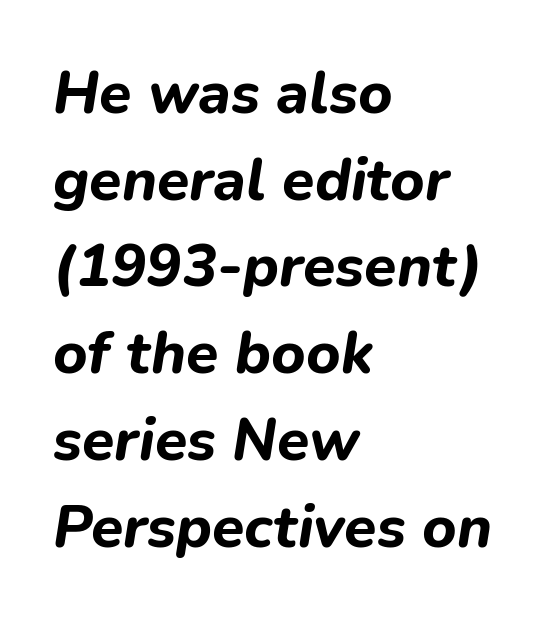
{"italic": "yes", "lean": "right", "slant_degrees": 9, "bold": "yes", "weight": "bold", "width": "normal", "stroke_contrast": "low", "x_height": "medium", "monospaced": "no", "underline": "no", "align": "left", "line_spacing": "normal", "line_spacing_ratio": 1.47, "letter_spacing": "normal", "letter_spacing_em": 0.0, "glyph_px": 59}
